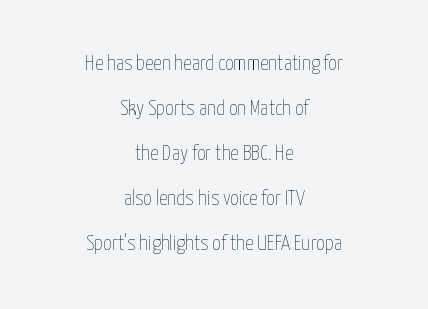
No extra ink here — the face is not bold. This sample uses plain, unmodified letter spacing. Any mark beneath the type? The region is blank. A roman cut, with each character standing at attention. Each new line begins a long way beneath the previous one.
